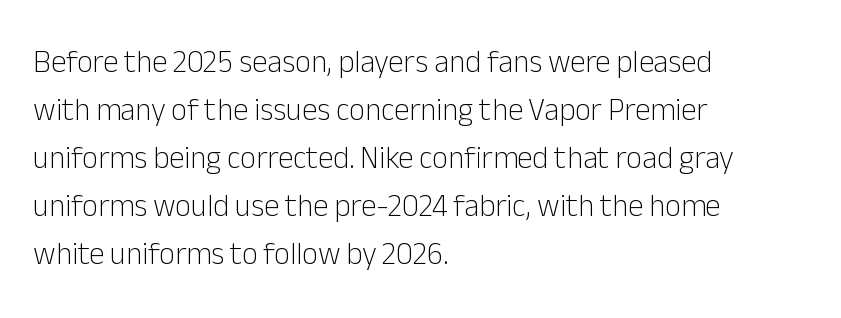
Posture: straight, roman, zero tilt. Is this a heavy cut? Hardly; it is regular or lighter. The passage shown is not underscored anywhere. The rows are spaced the way most documents space them. Spacing verdict: proportional, widths tailored to each character. How are the letters spaced? Ordinarily, with no added tracking.
